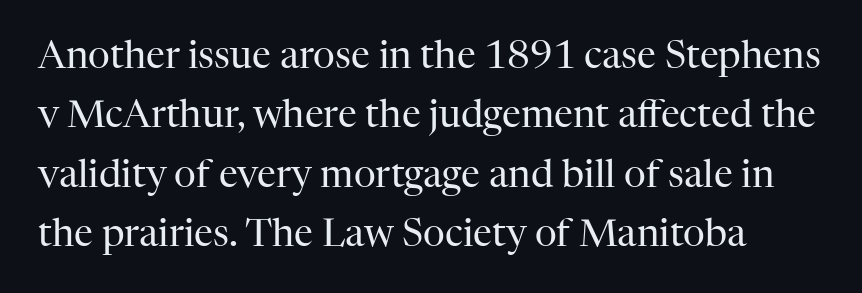
Vertical spacing — default. A typesetter would call this proportional, since set widths differ per character. What kind of face is this? One with serifs. Summary of weight: not heavy and not bold. It's the straight-up-and-down kind of type. These lines keep a tight, regular rhythm from letter to letter.
